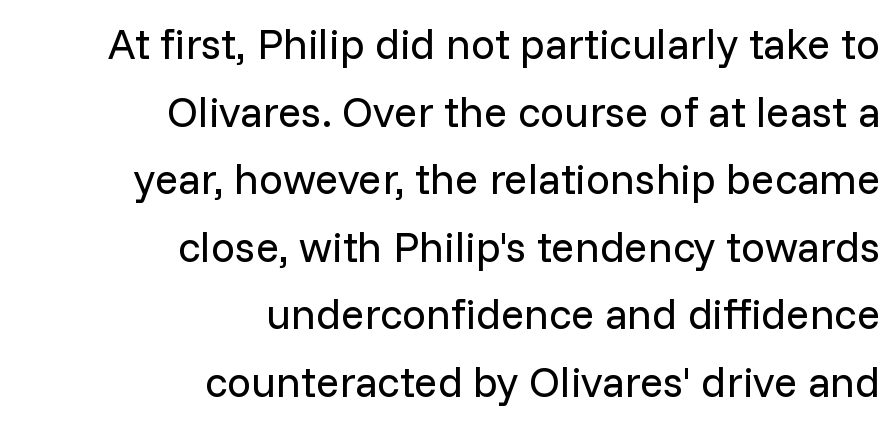
{"serif": "no", "italic": "no", "bold": "no", "weight": "regular", "width": "normal", "stroke_contrast": "low", "x_height": "medium", "monospaced": "no", "underline": "no", "align": "right", "line_spacing": "normal", "line_spacing_ratio": 1.57, "letter_spacing": "normal", "letter_spacing_em": 0.0, "glyph_px": 43}
